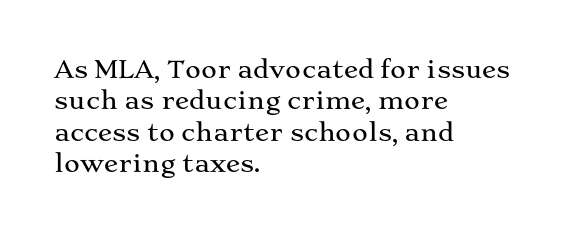
Here the glyphs are tracked normally, forming tight word shapes. Type without underlining. A roman cut, with each character standing at attention. A classic flush-left, rag-right setting is used for this passage.
